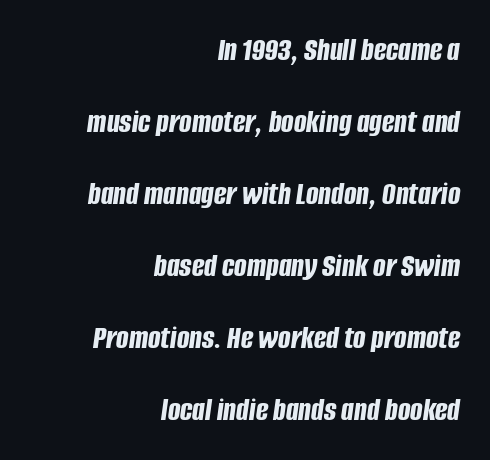
{"italic": "yes", "lean": "right", "slant_degrees": 8, "bold": "yes", "weight": "bold", "width": "condensed", "stroke_contrast": "low", "x_height": "large", "monospaced": "no", "underline": "no", "align": "right", "line_spacing": "loose", "line_spacing_ratio": 2.18, "letter_spacing": "normal", "letter_spacing_em": 0.0, "glyph_px": 33}
